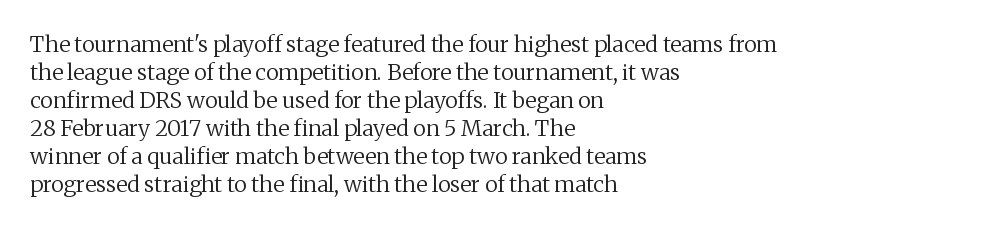
{"italic": "no", "bold": "no", "underline": "no", "align": "left", "line_spacing": "normal", "line_spacing_ratio": 1.27, "letter_spacing": "normal", "letter_spacing_em": 0.0, "glyph_px": 22}
